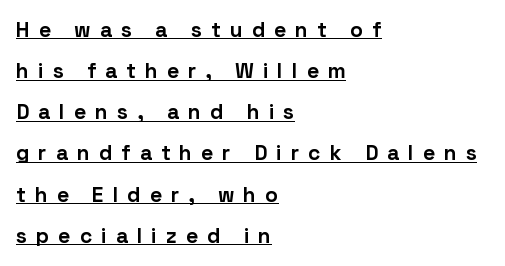
{"italic": "no", "bold": "yes", "underline": "yes", "align": "left", "line_spacing": "loose", "line_spacing_ratio": 1.96, "letter_spacing": "wide", "letter_spacing_em": 0.43, "glyph_px": 21}
